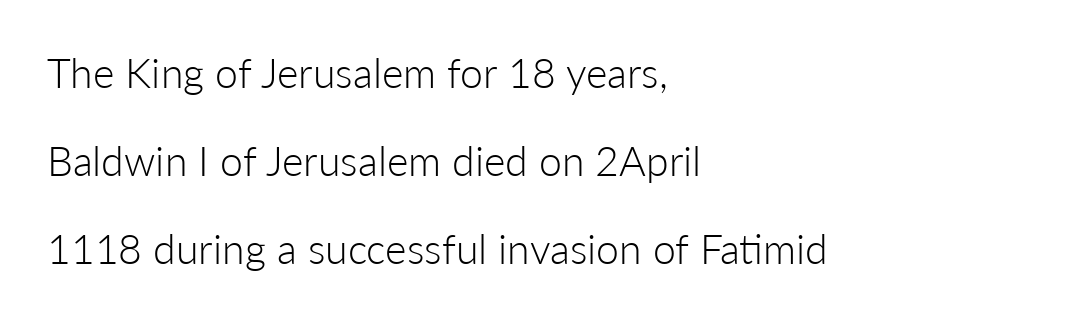
Summary of vertical rhythm: relaxed, with wide interline spacing. In terms of letterspacing, this is plain default setting. The passage is arranged the way most books set body copy — flush left. Posture: upright roman. Weight: in the light-to-regular range. The characters display no serif detailing; their extremities are plain.
